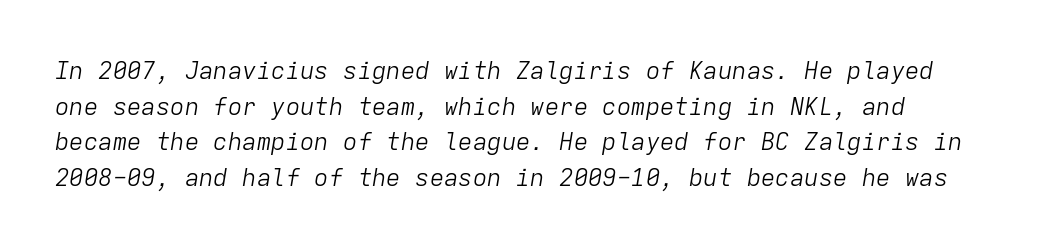
The image shows 24 px text type, italic (leaning right); set normal line spacing (1.48x), normal letter spacing, not underlined.
